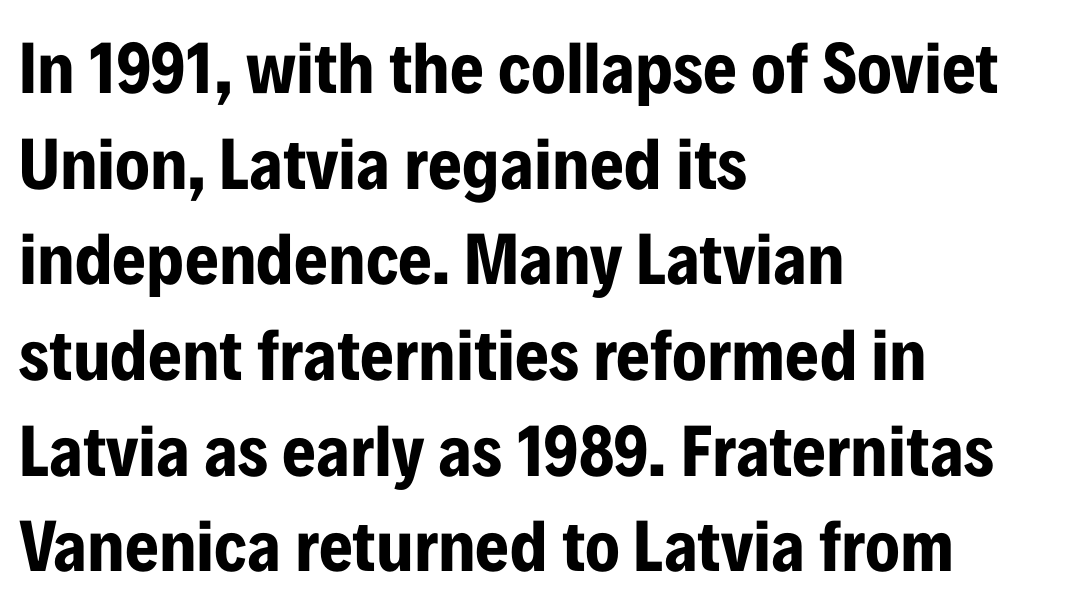
Q: Is the text bold? A: Yes.
Q: Is the text italic (slanted)? A: No, it is upright.
Q: Is the typeface a serif or a sans-serif typeface? A: Sans-serif.
Q: Is the text underlined? A: No.
Q: How is the paragraph aligned? A: Left-aligned.
Q: Is the spacing between letters normal or unusually wide? A: Normal.
Q: Is the spacing between lines tight, normal or loose? A: Normal.
Q: Width (condensed, normal, or wide)? A: Condensed.
Q: Stroke contrast? A: Low.
Q: x-height? A: Medium.
Q: Monospaced? A: No.
